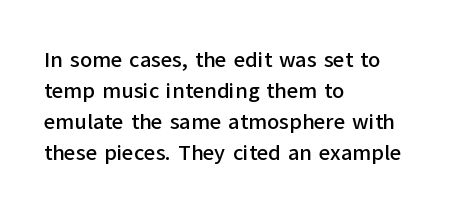
The image shows 22 px text type, upright; set left-aligned, normal line spacing (1.41x), normal letter spacing, not underlined.
